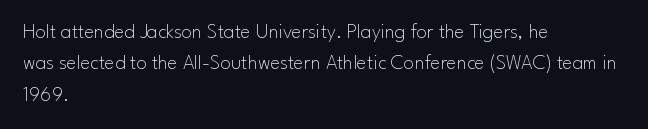
{"italic": "no", "bold": "no", "underline": "no", "align": "left", "line_spacing": "normal", "line_spacing_ratio": 1.49, "letter_spacing": "normal", "letter_spacing_em": 0.0, "glyph_px": 21}
